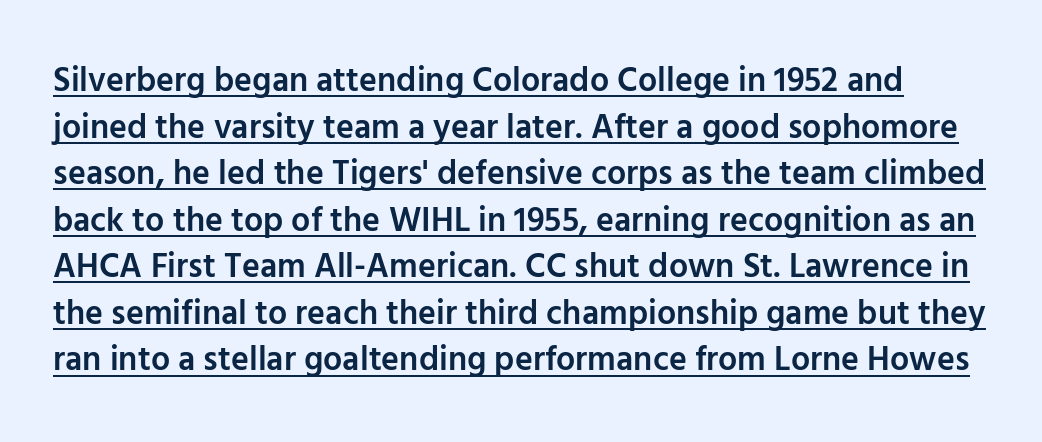
{"serif": "no", "italic": "no", "bold": "semi", "weight": "semibold", "width": "normal", "stroke_contrast": "low", "x_height": "medium", "monospaced": "no", "underline": "yes", "line_spacing": "normal", "line_spacing_ratio": 1.37, "letter_spacing": "normal", "letter_spacing_em": 0.0, "glyph_px": 34}
